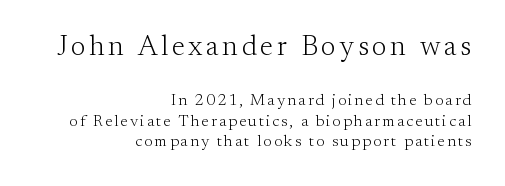
Q: Is the text bold? A: No.
Q: Is the text italic (slanted)? A: No, it is upright.
Q: Is the typeface a serif or a sans-serif typeface? A: Serif.
Q: Is the text underlined? A: No.
Q: How is the paragraph aligned? A: Right-aligned.
Q: Is the spacing between lines tight, normal or loose? A: Normal.
Q: Which block of text is set in a larger size, the first (top) or the second (bottom)? A: The first (top) one.
Q: Width (condensed, normal, or wide)? A: Normal.
Q: Stroke contrast? A: Medium.
Q: x-height? A: Small.
Q: Monospaced? A: No.
